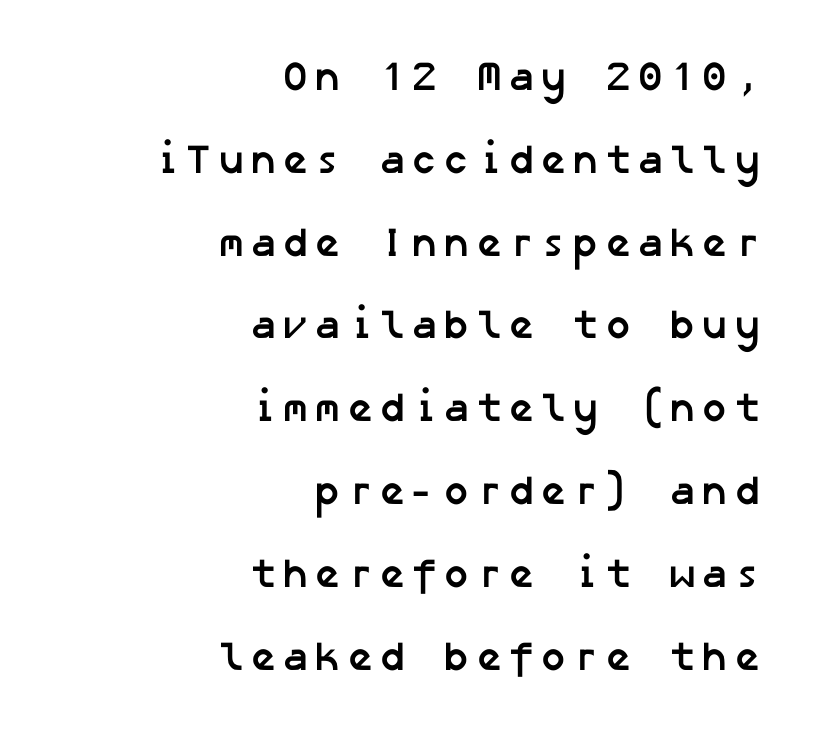
The image shows 41 px semibold sans-serif type; set right-aligned, loose line spacing (2.02x), not underlined; low stroke contrast and a medium x-height.
